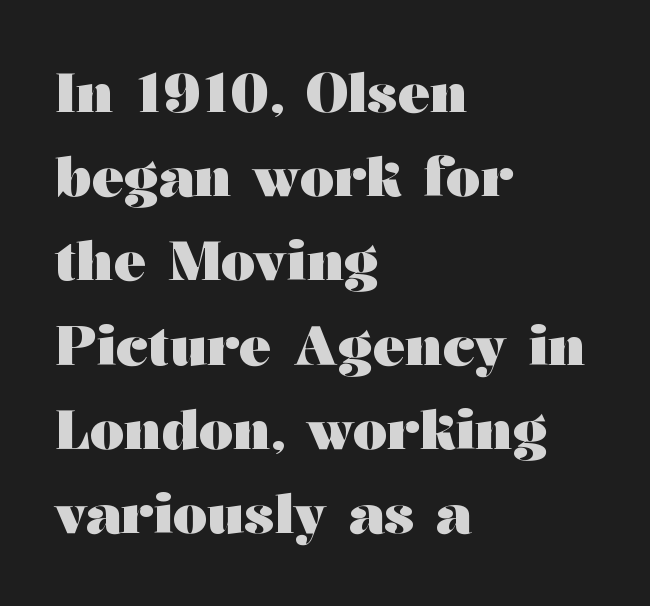
Q: Is the text bold? A: Yes.
Q: Is the text italic (slanted)? A: No, it is upright.
Q: Is the typeface a serif or a sans-serif typeface? A: Serif.
Q: Is the text underlined? A: No.
Q: How is the paragraph aligned? A: Left-aligned.
Q: Is the spacing between letters normal or unusually wide? A: Normal.
Q: Is the spacing between lines tight, normal or loose? A: Normal.
Q: Width (condensed, normal, or wide)? A: Wide.
Q: Stroke contrast? A: Medium.
Q: x-height? A: Medium.
Q: Monospaced? A: No.
